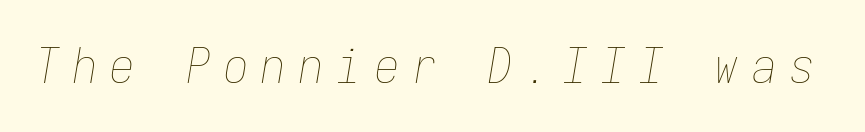
{"italic": "yes", "lean": "right", "slant_degrees": 9, "bold": "no", "weight": "thin", "width": "condensed", "stroke_contrast": "low", "x_height": "medium", "monospaced": "yes", "underline": "no", "letter_spacing": "wide", "letter_spacing_em": 0.27, "glyph_px": 49}
